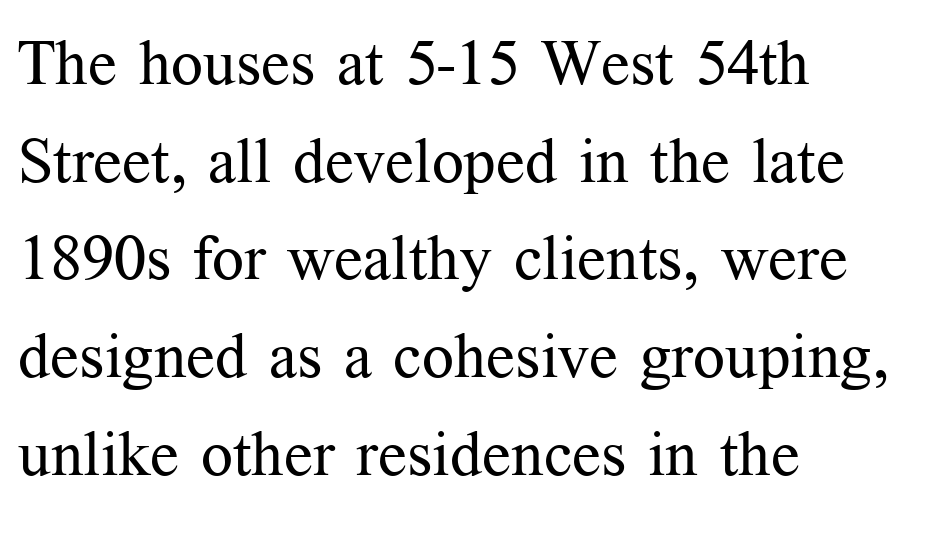
{"serif": "yes", "italic": "no", "bold": "no", "weight": "regular", "width": "normal", "stroke_contrast": "medium", "x_height": "medium", "monospaced": "no", "underline": "no", "align": "left", "line_spacing": "normal", "line_spacing_ratio": 1.55, "letter_spacing": "normal", "letter_spacing_em": 0.0, "glyph_px": 63}
